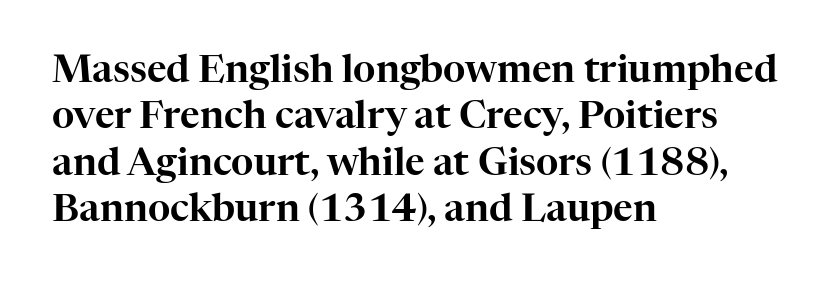
The rendering anchors every line to the left-hand side. Examine the stroke ends and you'll spot serifs. Each row of text sits above clean, open space. Every character sits straight up, as roman type does. Character widths vary here, with narrow letters taking less room than wide ones.
